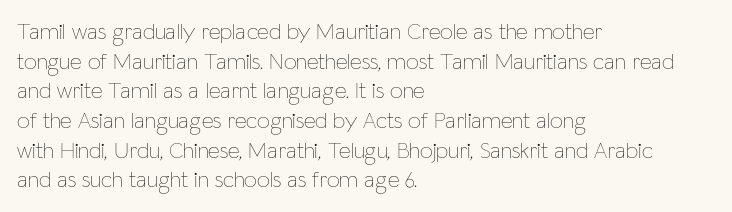
The image shows 23 px text type, upright; set left-aligned, normal line spacing (1.29x), normal letter spacing, not underlined.
